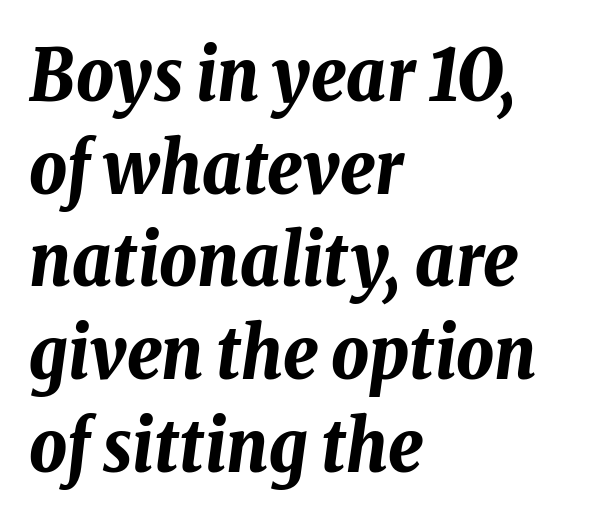
The image shows 73 px bold, condensed type, italic (leaning right); set left-aligned, normal line spacing (1.27x), normal letter spacing, not underlined; low stroke contrast and a medium x-height.
